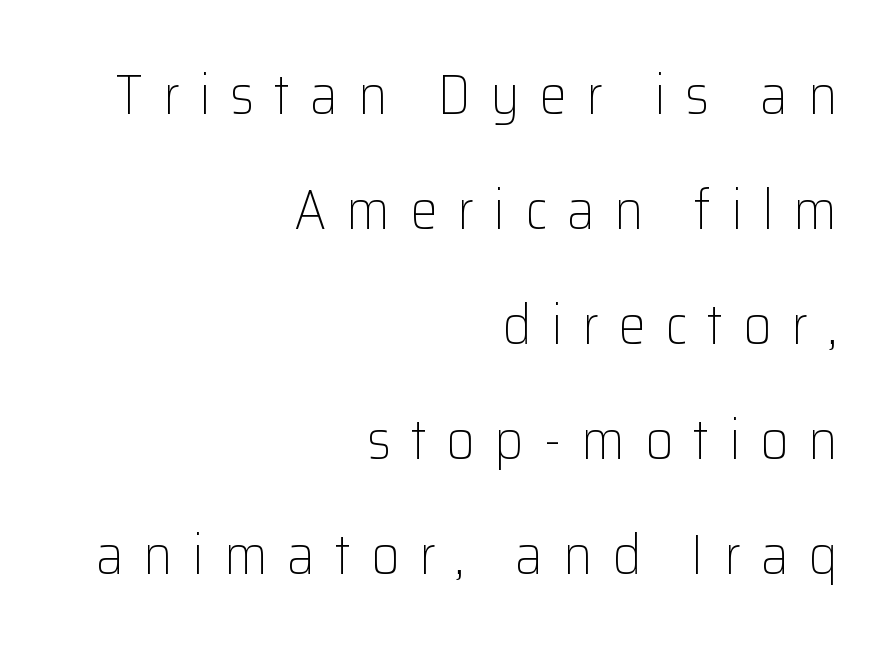
The image shows 55 px light sans-serif type, upright; set right-aligned, loose line spacing (2.09x), unusually wide letter spacing (+0.36 em), not underlined; low stroke contrast and a medium x-height.
